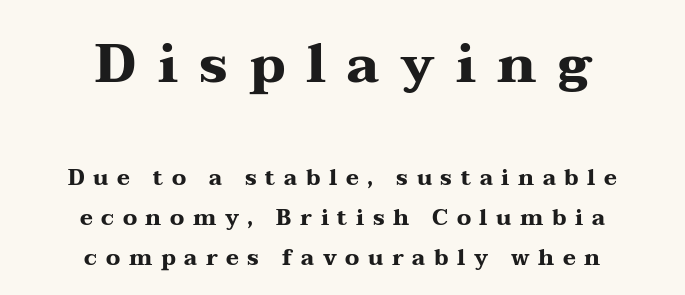
The string is rendered with underlining switched off. Italic: no, the glyphs are upright roman. These lines stack symmetrically, like a column narrowing and widening about its center. Note: serifs present on the glyphs. Tracking value appears strongly positive — letters spread wide. Proportional: the letters do not fall into vertical columns.
